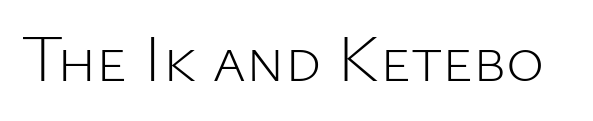
The image shows 65 px light sans-serif type, upright; set normal letter spacing, not underlined; low stroke contrast and a medium x-height.
